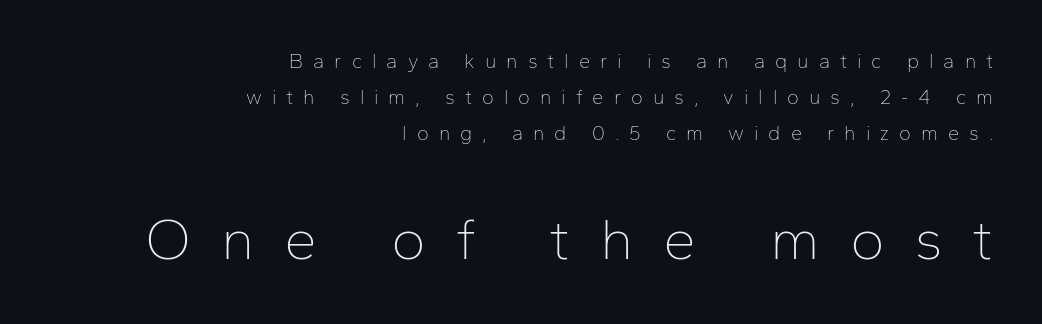
The image shows 59 px thin sans-serif type, upright; set right-aligned, line spacing 1.8x, unusually wide letter spacing (+0.5 em), not underlined; the second (bottom) block is 2.95x larger; low stroke contrast and a medium x-height.
